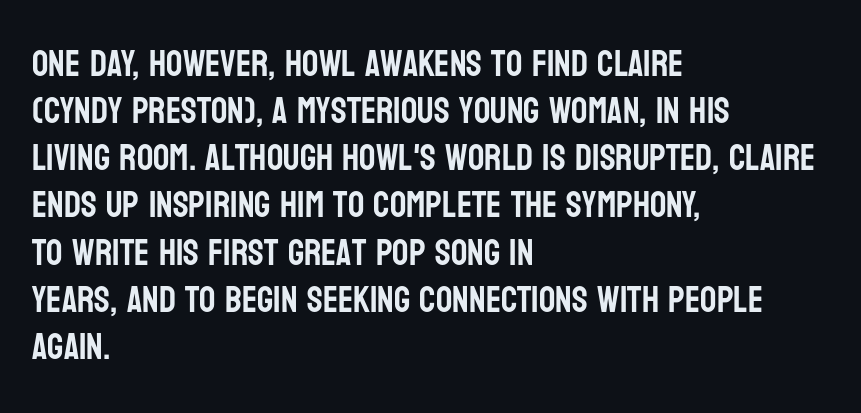
The baseline area is clear. When letters stand straight like this, we call the style roman or upright. Examine the stroke ends and you'll find no serifs. Which margin do the lines hug? The left one — the right edge is uneven.
